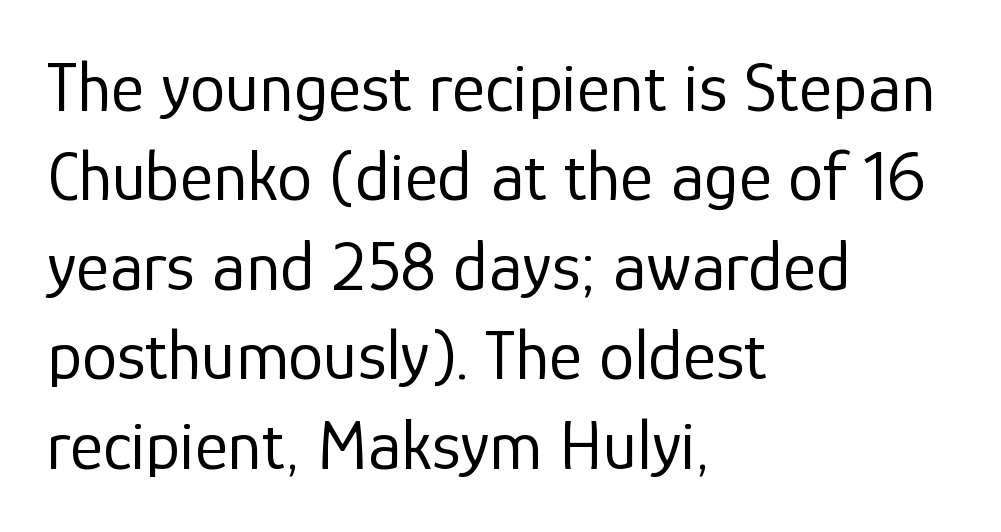
The image shows 71 px regular-weight sans-serif type, upright; set left-aligned, normal line spacing (1.26x), normal letter spacing, not underlined; low stroke contrast and a medium x-height.
